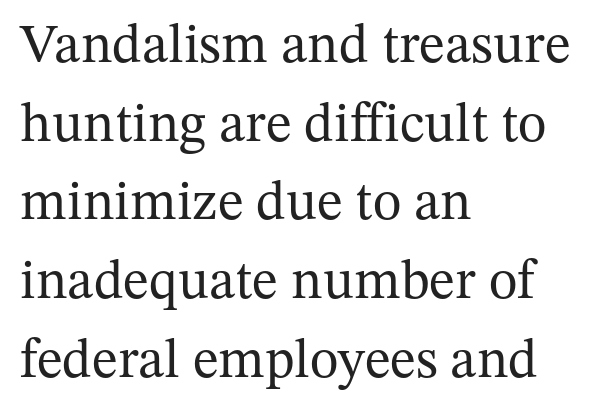
Line beginnings align vertically; line endings do not. Inter-character spacing is left at the font's built-in metrics. Italic? Not at all — the glyphs are vertical. A bare baseline throughout the passage.
